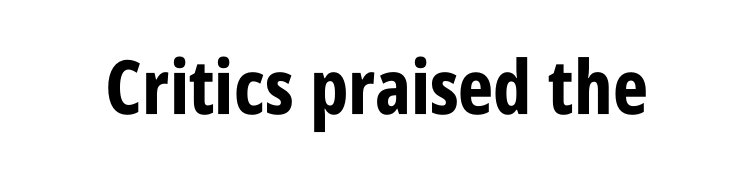
{"serif": "no", "italic": "no", "bold": "yes", "weight": "bold", "width": "condensed", "stroke_contrast": "low", "x_height": "large", "monospaced": "no", "underline": "no", "letter_spacing": "normal", "letter_spacing_em": 0.0, "glyph_px": 75}
